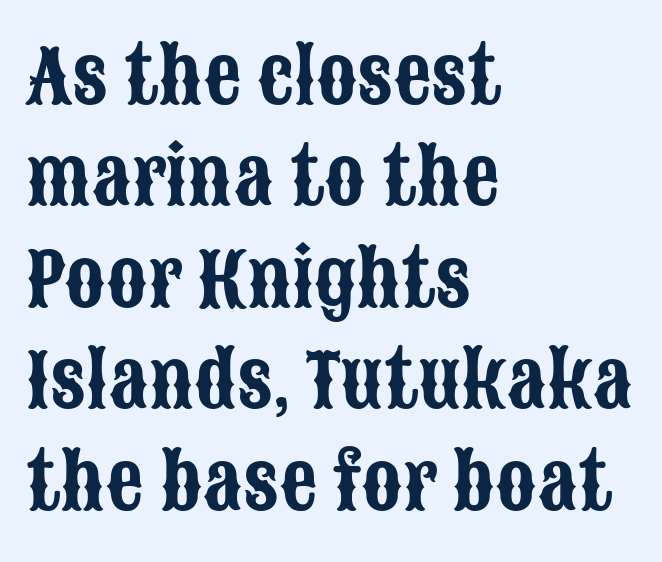
Q: Is the text italic (slanted)? A: No, it is upright.
Q: Is the typeface a serif or a sans-serif typeface? A: Sans-serif.
Q: Is the text underlined? A: No.
Q: How is the paragraph aligned? A: Left-aligned.
Q: Is the spacing between letters normal or unusually wide? A: Normal.
Q: Is the spacing between lines tight, normal or loose? A: Normal.
Q: Width (condensed, normal, or wide)? A: Condensed.
Q: Stroke contrast? A: Low.
Q: x-height? A: Large.
Q: Monospaced? A: No.
